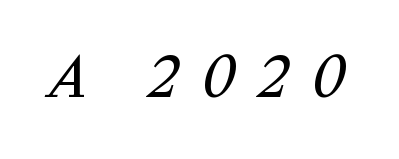
The letters carry no serifs — their stems end cleanly without finishing strokes. Any mark beneath the type? The region is blank. Note the varied advance widths — an 'i' is clearly narrower than an 'm'. Ink coverage per letter is moderate at most. Each word looks stretched out because of the extra space between its letters.
